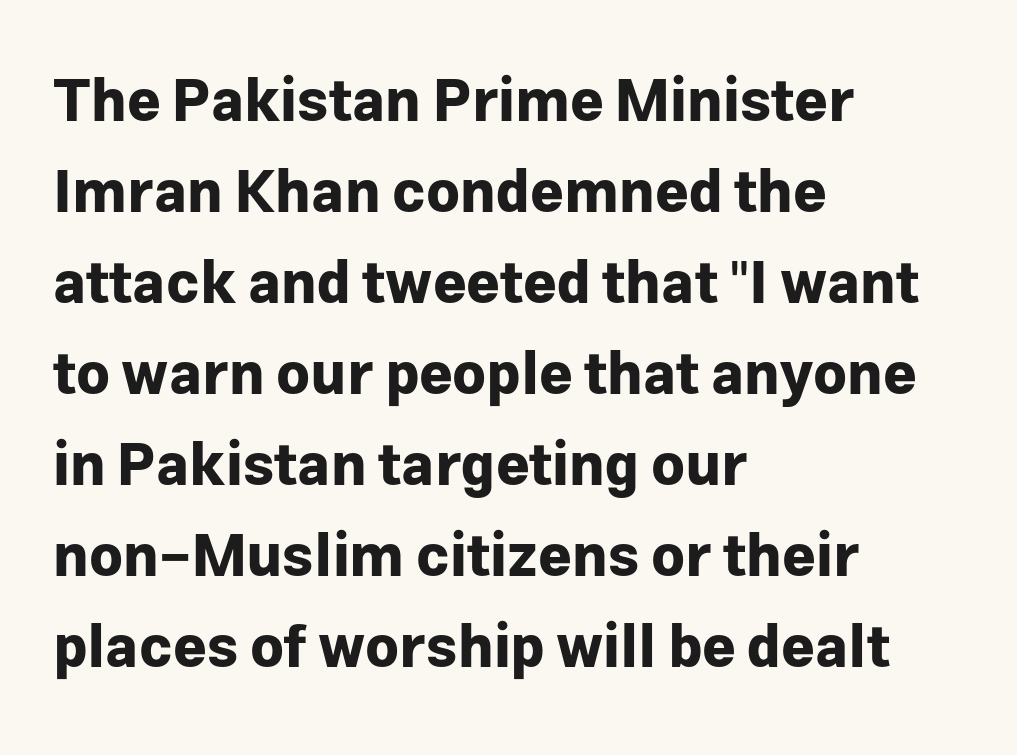
Q: Is the text bold? A: Yes.
Q: Is the text italic (slanted)? A: No, it is upright.
Q: Is the typeface a serif or a sans-serif typeface? A: Sans-serif.
Q: Is the text underlined? A: No.
Q: How is the paragraph aligned? A: Left-aligned.
Q: Is the spacing between letters normal or unusually wide? A: Normal.
Q: Is the spacing between lines tight, normal or loose? A: Normal.
Q: Width (condensed, normal, or wide)? A: Normal.
Q: Stroke contrast? A: Low.
Q: x-height? A: Medium.
Q: Monospaced? A: No.
